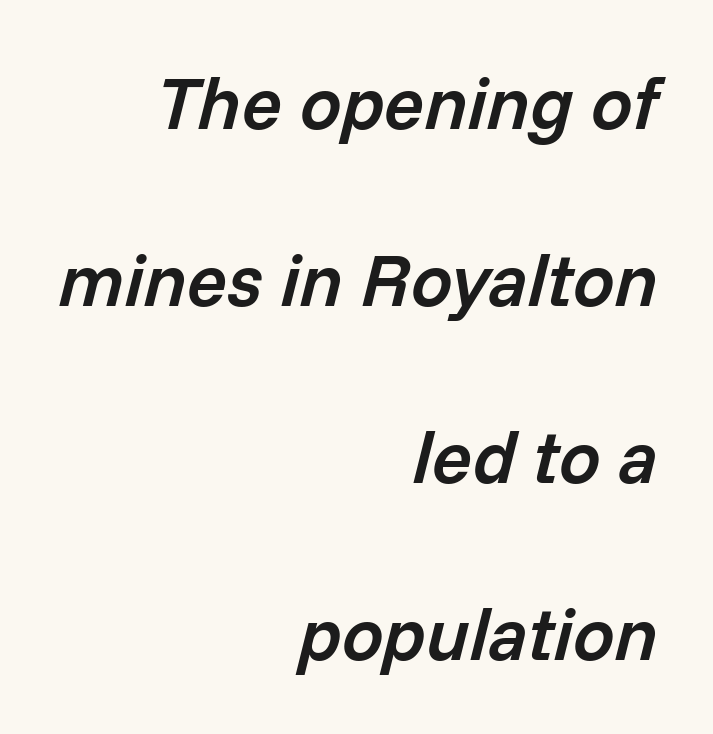
Designer's note — italics engaged. Casual observation: everything's shoved over to the right. Does the weight exceed regular? Yes, but only to semibold. Honestly, the rows look like they've been pulled way apart.
